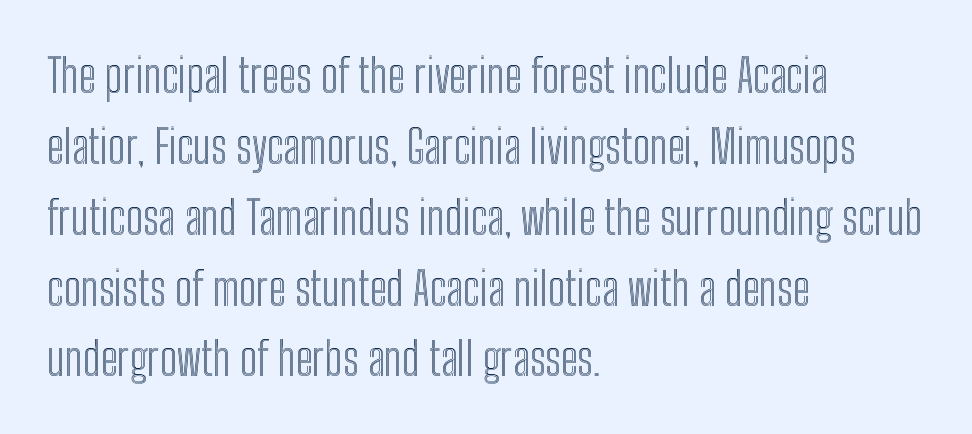
Q: Is the text italic (slanted)? A: No, it is upright.
Q: Is the text underlined? A: No.
Q: How is the paragraph aligned? A: Left-aligned.
Q: Is the spacing between letters normal or unusually wide? A: Normal.
Q: Is the spacing between lines tight, normal or loose? A: Normal.
Q: Width (condensed, normal, or wide)? A: Condensed.
Q: x-height? A: Medium.
Q: Monospaced? A: No.
